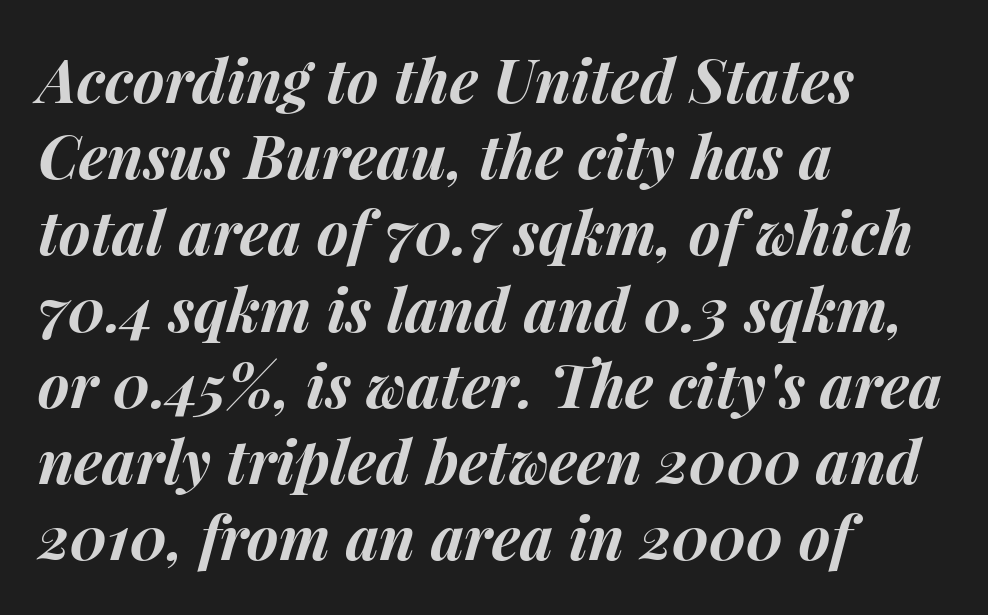
The image shows 60 px bold type, italic (leaning right); set left-aligned, normal line spacing (1.27x), normal letter spacing, not underlined; medium stroke contrast and a medium x-height.
